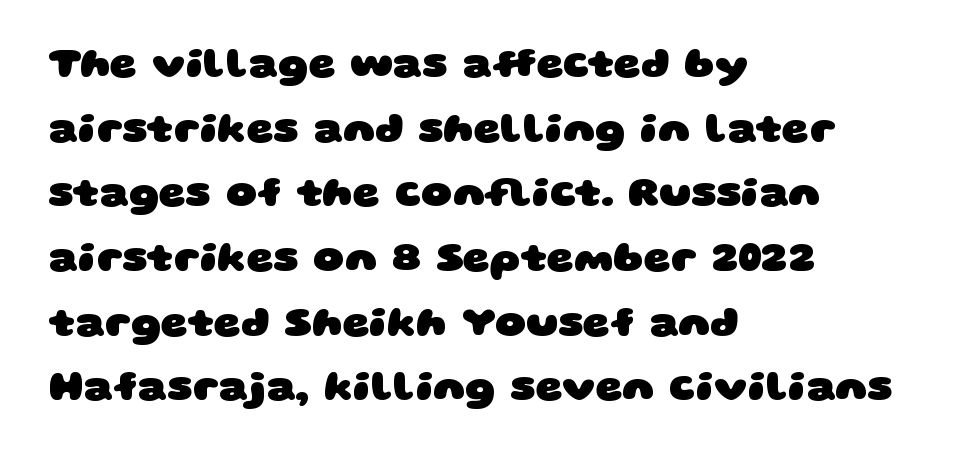
Q: Is the text bold? A: Yes.
Q: Is the typeface a serif or a sans-serif typeface? A: Sans-serif.
Q: Is the text underlined? A: No.
Q: How is the paragraph aligned? A: Left-aligned.
Q: Is the spacing between letters normal or unusually wide? A: Normal.
Q: Is the spacing between lines tight, normal or loose? A: Normal.
Q: Width (condensed, normal, or wide)? A: Wide.
Q: Stroke contrast? A: Low.
Q: x-height? A: Large.
Q: Monospaced? A: No.
